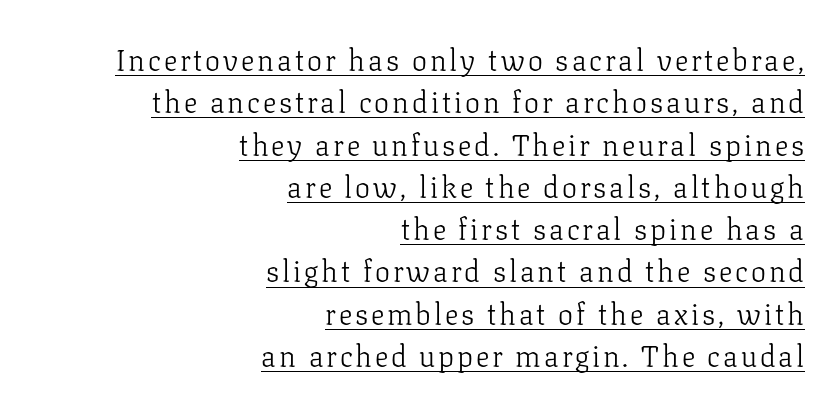
Q: Is the text bold? A: No.
Q: Is the text italic (slanted)? A: No, it is upright.
Q: Is the typeface a serif or a sans-serif typeface? A: Serif.
Q: Is the text underlined? A: Yes.
Q: How is the paragraph aligned? A: Right-aligned.
Q: Is the spacing between lines tight, normal or loose? A: Normal.
Q: Width (condensed, normal, or wide)? A: Normal.
Q: Stroke contrast? A: Low.
Q: x-height? A: Medium.
Q: Monospaced? A: No.
